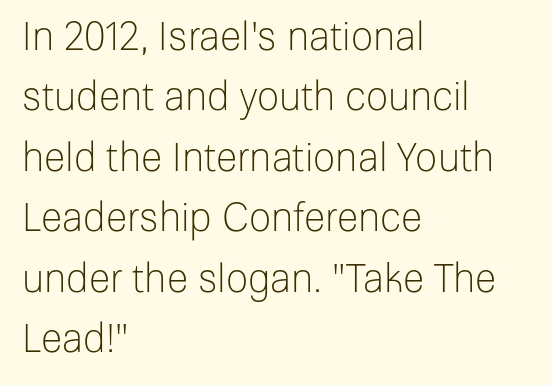
Do the characters align in a grid? No, the font is proportional. Observe the ordinary spacing: letters are neighbours, not strangers. The space directly below the letters is spotless. Weight: not bold — regular or lighter. Which margin do the lines hug? The left one — the right edge is uneven. Serif or sans? Sans — the stroke terminals are bare.
